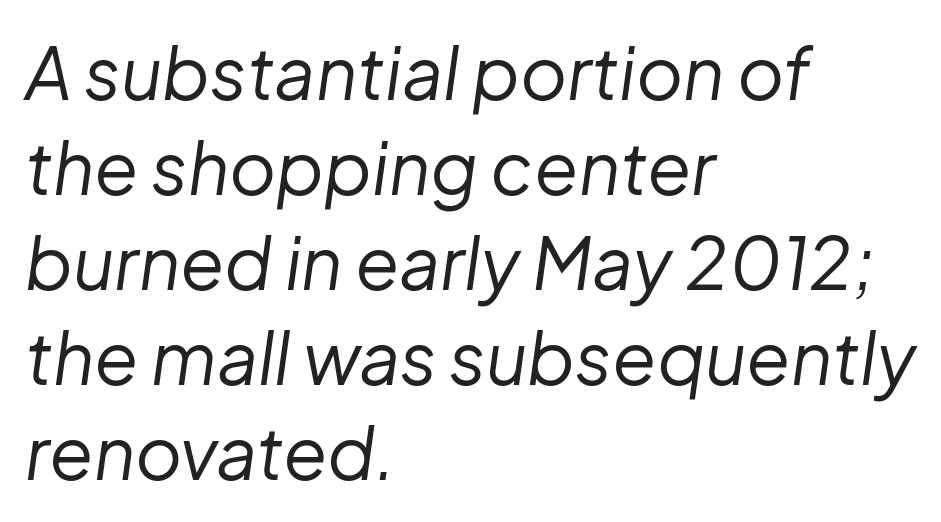
The image shows 72 px regular-weight type, italic (leaning right); set left-aligned, normal line spacing (1.32x), normal letter spacing, not underlined; low stroke contrast and a medium x-height.
